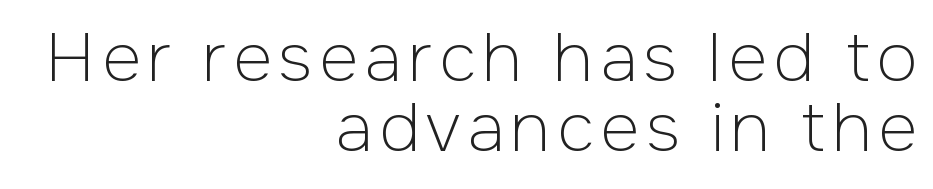
Q: Is the text bold? A: No.
Q: Is the text italic (slanted)? A: No, it is upright.
Q: Is the typeface a serif or a sans-serif typeface? A: Sans-serif.
Q: Is the text underlined? A: No.
Q: How is the paragraph aligned? A: Right-aligned.
Q: Is the spacing between lines tight, normal or loose? A: Tight.
Q: Width (condensed, normal, or wide)? A: Normal.
Q: Stroke contrast? A: Low.
Q: x-height? A: Medium.
Q: Monospaced? A: No.
